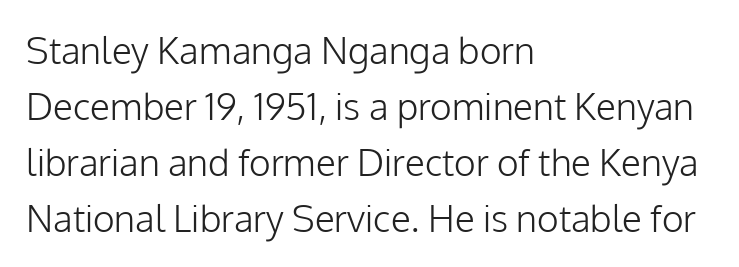
The image shows 37 px light sans-serif type, upright; set left-aligned, normal line spacing (1.51x), normal letter spacing, not underlined; low stroke contrast and a medium x-height.
